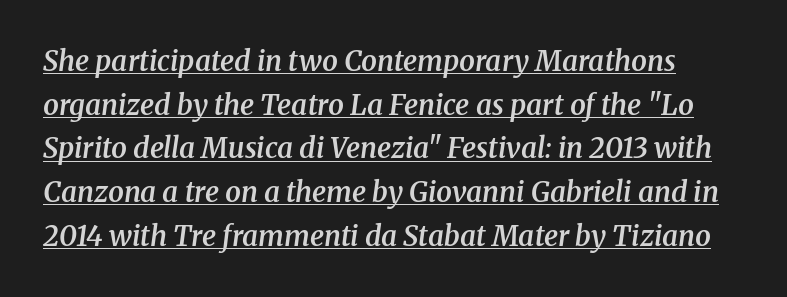
{"serif": "yes", "italic": "yes", "lean": "right", "slant_degrees": 8, "bold": "semi", "weight": "semibold", "width": "normal", "stroke_contrast": "medium", "x_height": "medium", "monospaced": "no", "underline": "yes", "line_spacing": "normal", "line_spacing_ratio": 1.56, "letter_spacing": "normal", "letter_spacing_em": 0.0, "glyph_px": 28}
